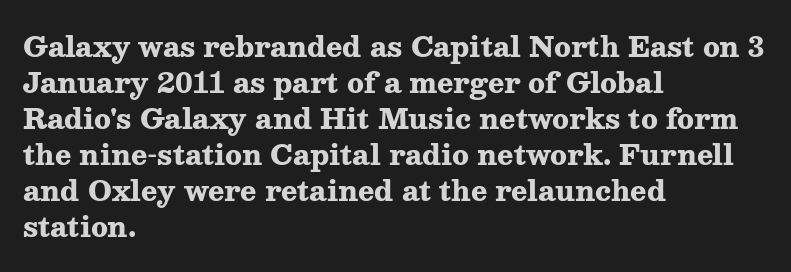
Is there much room between lines? A standard amount, neither cramped nor airy. This rendering features lettering with no underline. The typography opts for an upright posture over an oblique one. Standard letterfit; no display-style spreading of the glyphs. Line starts are locked; line ends wander. Heavy-handed strokes throughout: this text is bold.
